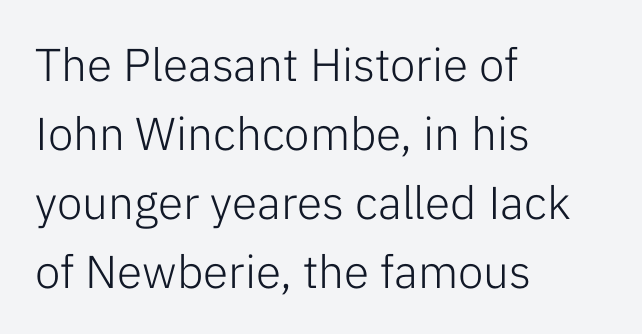
Q: Is the text bold? A: No.
Q: Is the text italic (slanted)? A: No, it is upright.
Q: Is the typeface a serif or a sans-serif typeface? A: Sans-serif.
Q: Is the text underlined? A: No.
Q: How is the paragraph aligned? A: Left-aligned.
Q: Is the spacing between letters normal or unusually wide? A: Normal.
Q: Is the spacing between lines tight, normal or loose? A: Normal.
Q: Width (condensed, normal, or wide)? A: Normal.
Q: Stroke contrast? A: Low.
Q: x-height? A: Medium.
Q: Monospaced? A: No.
